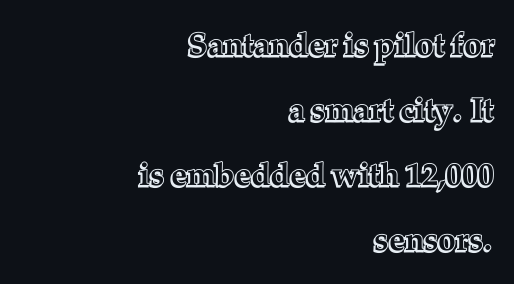
Descender tails drop into unmarked territory. Standard letterfit; no display-style spreading of the glyphs. Character widths vary here, with narrow letters taking less room than wide ones. Notice how the stems are strictly vertical — no italics here. Compared with typical paragraphs, the rows here are farther apart. In CSS terms this would be text-align: right.
